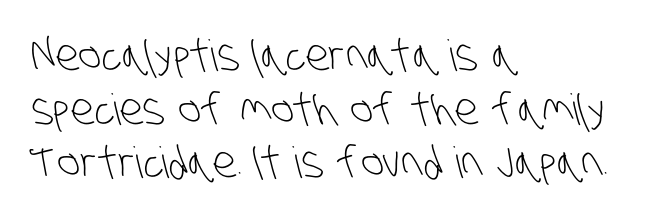
Q: Is the text bold? A: No.
Q: Is the typeface a serif or a sans-serif typeface? A: Sans-serif.
Q: Is the text underlined? A: No.
Q: How is the paragraph aligned? A: Left-aligned.
Q: Is the spacing between letters normal or unusually wide? A: Normal.
Q: Is the spacing between lines tight, normal or loose? A: Normal.
Q: Width (condensed, normal, or wide)? A: Condensed.
Q: Stroke contrast? A: Low.
Q: x-height? A: Large.
Q: Monospaced? A: No.
